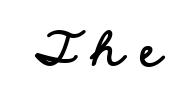
The image shows 46 px bold, wide sans-serif type; set unusually wide letter spacing (+0.36 em), not underlined; low stroke contrast and a small x-height.
